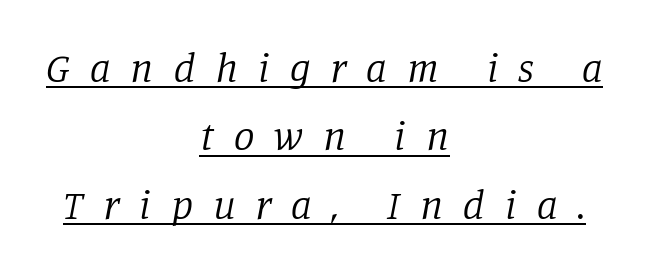
Q: Is the text bold? A: No.
Q: Is the text italic (slanted)? A: Yes, it leans right by about 11 degrees.
Q: Is the typeface a serif or a sans-serif typeface? A: Serif.
Q: Is the text underlined? A: Yes.
Q: How is the paragraph aligned? A: Centered.
Q: Is the spacing between letters normal or unusually wide? A: Unusually wide.
Q: Is the spacing between lines tight, normal or loose? A: Normal.
Q: Width (condensed, normal, or wide)? A: Normal.
Q: Stroke contrast? A: Low.
Q: x-height? A: Large.
Q: Monospaced? A: No.
